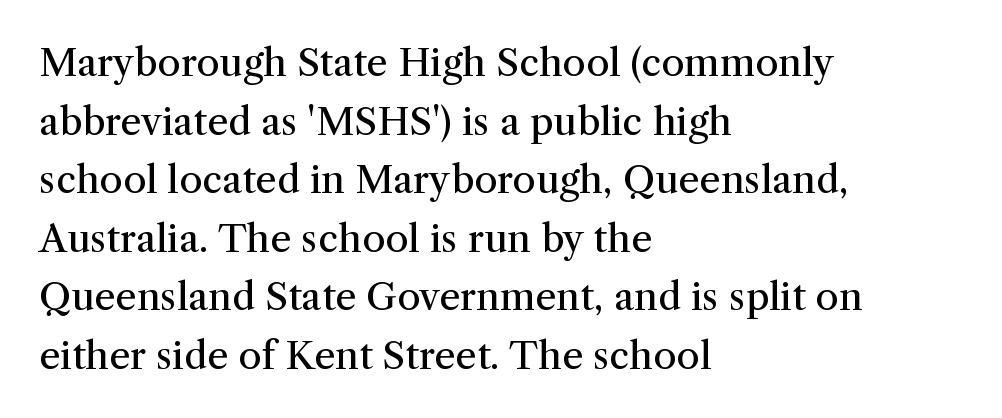
Q: Is the text bold? A: No.
Q: Is the text italic (slanted)? A: No, it is upright.
Q: Is the typeface a serif or a sans-serif typeface? A: Serif.
Q: Is the text underlined? A: No.
Q: How is the paragraph aligned? A: Left-aligned.
Q: Is the spacing between letters normal or unusually wide? A: Normal.
Q: Is the spacing between lines tight, normal or loose? A: Normal.
Q: Width (condensed, normal, or wide)? A: Normal.
Q: Stroke contrast? A: Medium.
Q: x-height? A: Medium.
Q: Monospaced? A: No.
